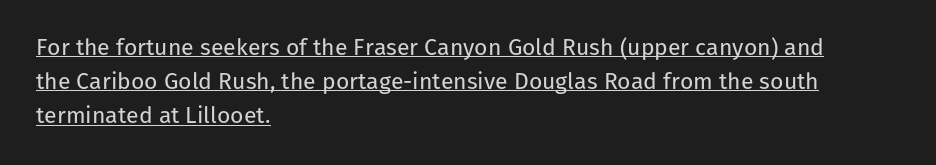
{"italic": "no", "bold": "no", "underline": "yes", "align": "left", "line_spacing": "normal", "line_spacing_ratio": 1.48, "letter_spacing": "normal", "letter_spacing_em": 0.0, "glyph_px": 23}
